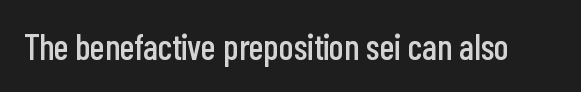
Nothing unusual about the tracking: characters are spaced as the font intends. Ordinary non-slanted type is in use. What kind of face is this? One without serifs — a sans. These lines are rendered in a variable-pitch font.
